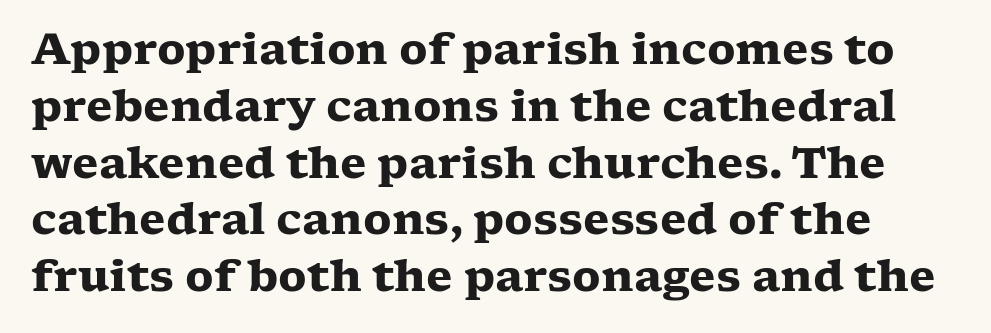
Q: Is the text bold? A: Yes.
Q: Is the text italic (slanted)? A: No, it is upright.
Q: Is the typeface a serif or a sans-serif typeface? A: Serif.
Q: Is the text underlined? A: No.
Q: Is the spacing between letters normal or unusually wide? A: Normal.
Q: Is the spacing between lines tight, normal or loose? A: Normal.
Q: Width (condensed, normal, or wide)? A: Wide.
Q: Stroke contrast? A: Low.
Q: x-height? A: Medium.
Q: Monospaced? A: No.
